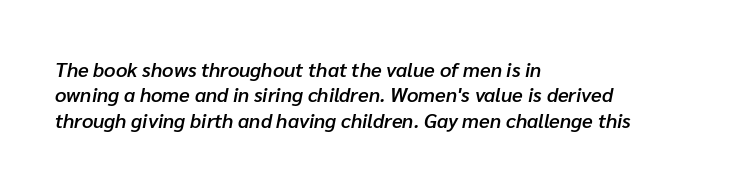
{"italic": "yes", "lean": "right", "slant_degrees": 10, "bold": "semi", "underline": "no", "align": "left", "line_spacing": "normal", "line_spacing_ratio": 1.27, "letter_spacing": "normal", "letter_spacing_em": 0.0, "glyph_px": 20}
